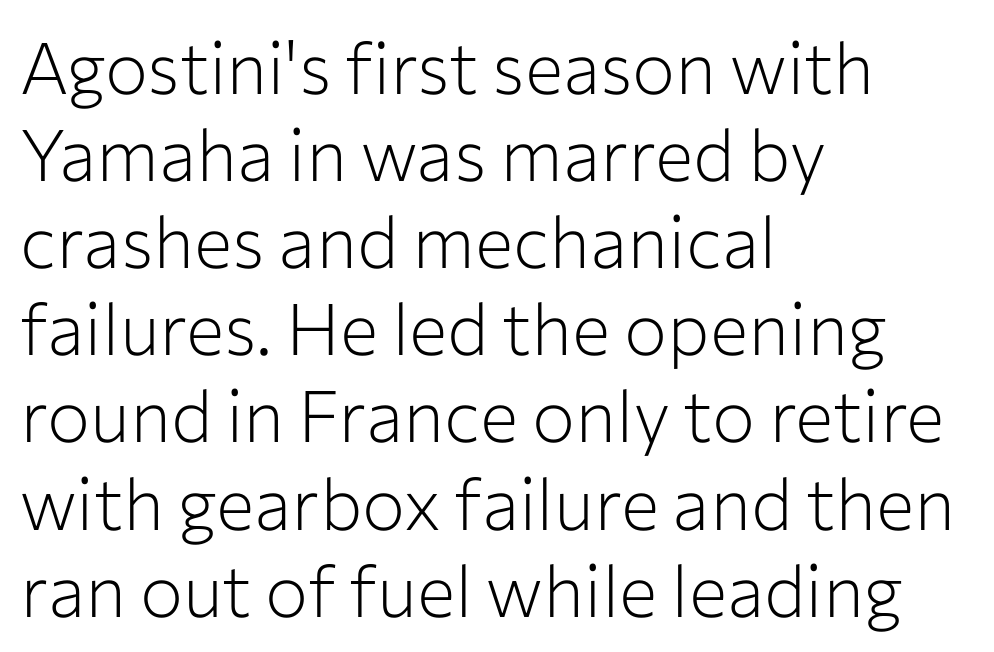
The type is set solid horizontally, with unmodified tracking. The typeface chosen for these lines omits serifs. Ascenders rise straight up at ninety degrees. Plain, unruled lines of type.
